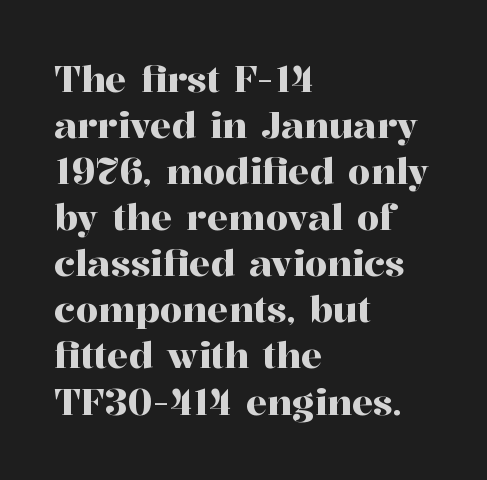
The image shows 36 px serif type, upright; set left-aligned, normal line spacing (1.28x), normal letter spacing, not underlined; high stroke contrast and a medium x-height.
